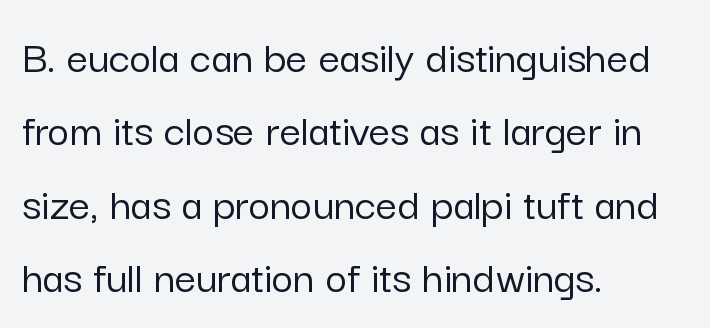
The image shows 47 px sans-serif type, upright; set left-aligned, normal line spacing (1.56x), normal letter spacing, not underlined; low stroke contrast and a medium x-height.
